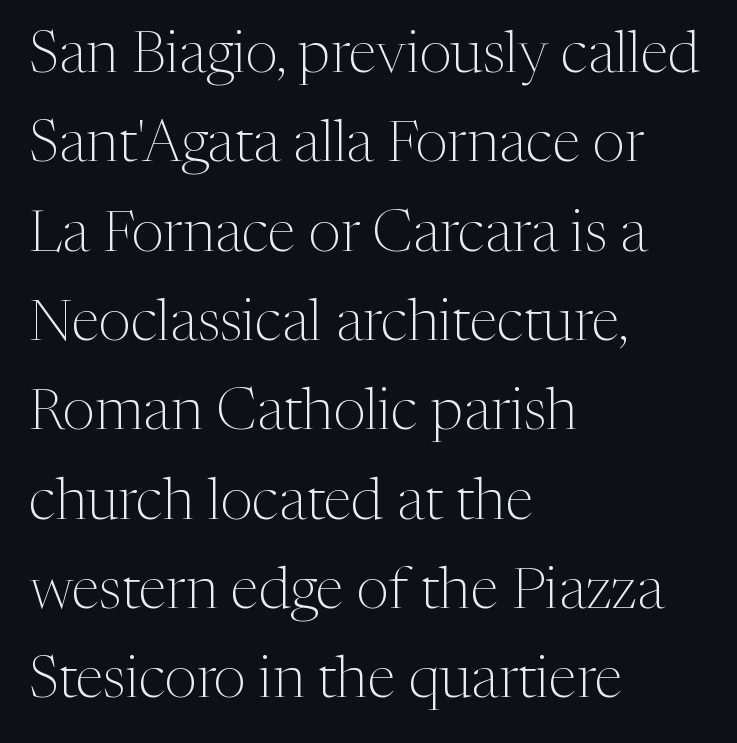
Q: Is the text bold? A: No.
Q: Is the text italic (slanted)? A: No, it is upright.
Q: Is the typeface a serif or a sans-serif typeface? A: Serif.
Q: Is the text underlined? A: No.
Q: How is the paragraph aligned? A: Left-aligned.
Q: Is the spacing between letters normal or unusually wide? A: Normal.
Q: Is the spacing between lines tight, normal or loose? A: Normal.
Q: Width (condensed, normal, or wide)? A: Normal.
Q: Stroke contrast? A: Medium.
Q: x-height? A: Medium.
Q: Monospaced? A: No.
